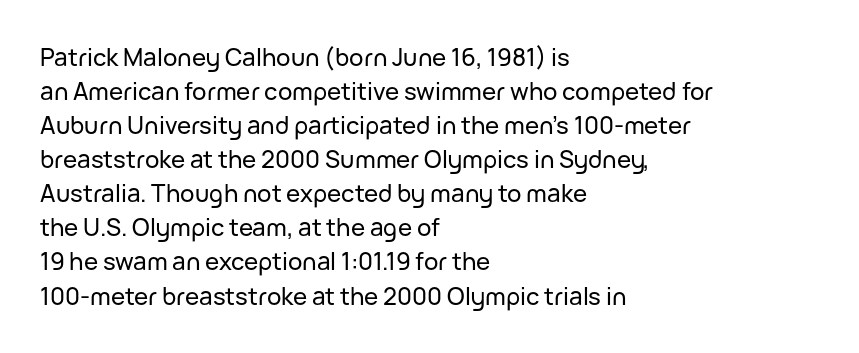
{"italic": "no", "underline": "no", "align": "left", "line_spacing": "normal", "line_spacing_ratio": 1.42, "letter_spacing": "normal", "letter_spacing_em": 0.0, "glyph_px": 24}
